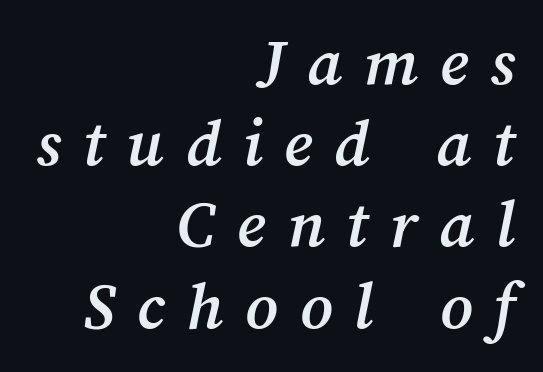
{"width": "normal", "stroke_contrast": "medium", "x_height": "medium", "monospaced": "no", "underline": "no", "align": "right", "line_spacing_ratio": 1.16, "letter_spacing": "wide", "letter_spacing_em": 0.31, "glyph_px": 70}
